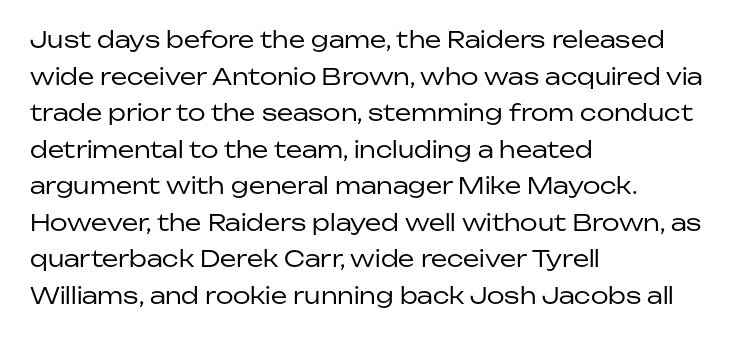
Q: Is the text bold? A: No.
Q: Is the text italic (slanted)? A: No, it is upright.
Q: Is the text underlined? A: No.
Q: How is the paragraph aligned? A: Left-aligned.
Q: Is the spacing between letters normal or unusually wide? A: Normal.
Q: Is the spacing between lines tight, normal or loose? A: Normal.
